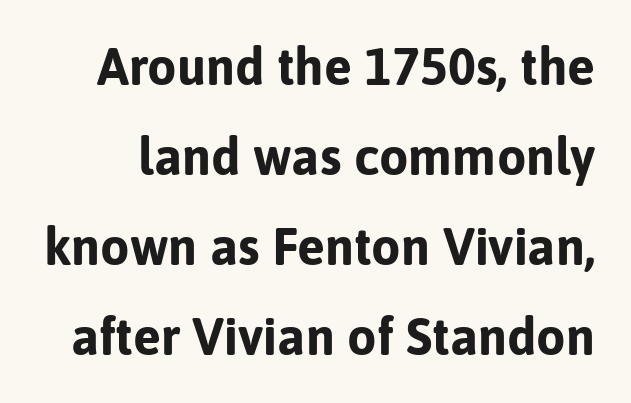
The image shows 52 px bold sans-serif type, upright; set line spacing 1.73x, normal letter spacing, not underlined; low stroke contrast and a medium x-height.
